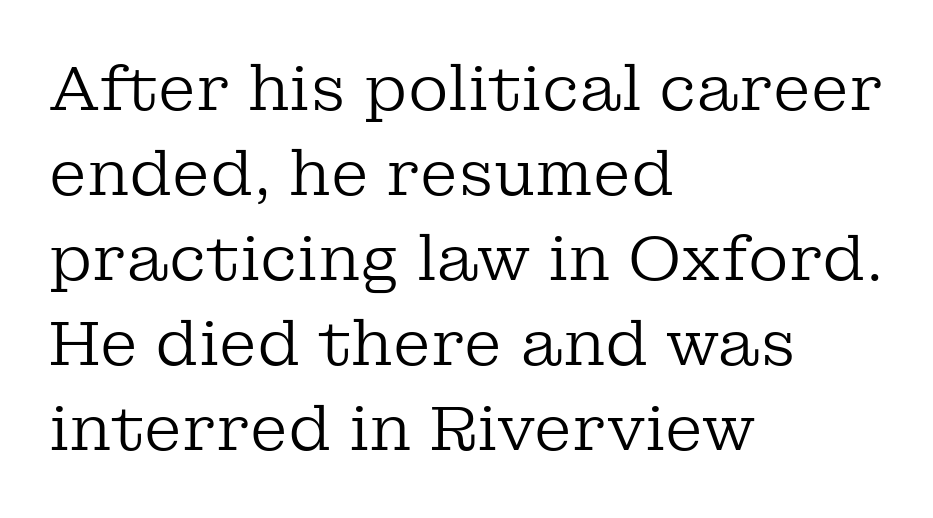
Q: Is the text bold? A: No.
Q: Is the text italic (slanted)? A: No, it is upright.
Q: Is the typeface a serif or a sans-serif typeface? A: Serif.
Q: Is the text underlined? A: No.
Q: How is the paragraph aligned? A: Left-aligned.
Q: Is the spacing between letters normal or unusually wide? A: Normal.
Q: Is the spacing between lines tight, normal or loose? A: Normal.
Q: Width (condensed, normal, or wide)? A: Normal.
Q: Stroke contrast? A: Low.
Q: x-height? A: Medium.
Q: Monospaced? A: No.
